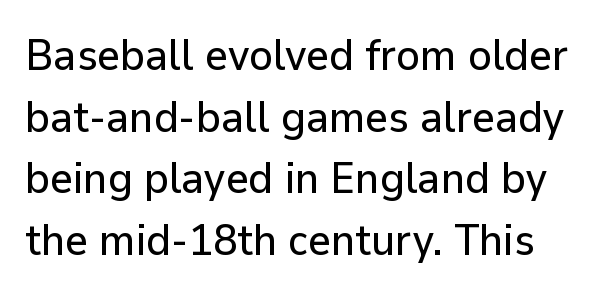
The image shows 44 px sans-serif type, upright; set normal line spacing (1.4x), normal letter spacing, not underlined; low stroke contrast and a medium x-height.
